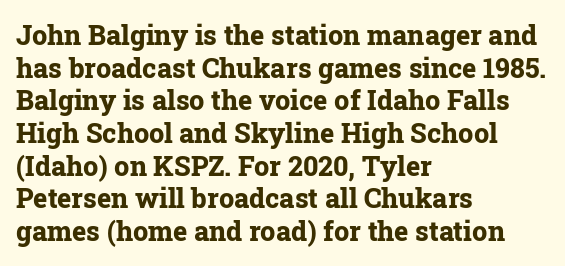
Q: Is the text bold? A: Yes.
Q: Is the text italic (slanted)? A: No, it is upright.
Q: Is the text underlined? A: No.
Q: How is the paragraph aligned? A: Left-aligned.
Q: Is the spacing between letters normal or unusually wide? A: Normal.
